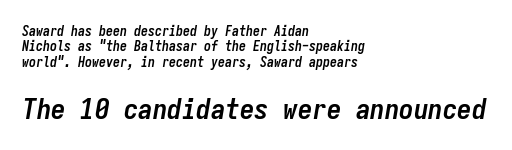
{"italic": "yes", "lean": "right", "slant_degrees": 9, "bold": "yes", "weight": "semibold", "width": "condensed", "stroke_contrast": "low", "x_height": "medium", "monospaced": "yes", "underline": "no", "align": "left", "line_spacing": "tight", "line_spacing_ratio": 1.09, "letter_spacing": "normal", "letter_spacing_em": 0.0, "larger_block": "second", "size_ratio": 2.07, "glyph_px": 29}
